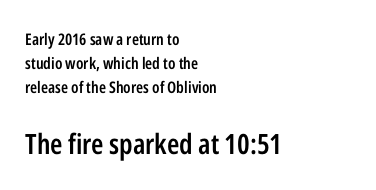
{"serif": "no", "italic": "no", "bold": "semi", "weight": "semibold", "width": "condensed", "stroke_contrast": "low", "x_height": "medium", "monospaced": "no", "underline": "no", "align": "left", "line_spacing": "normal", "line_spacing_ratio": 1.5, "letter_spacing": "normal", "letter_spacing_em": 0.0, "larger_block": "second", "size_ratio": 1.75, "glyph_px": 28}
